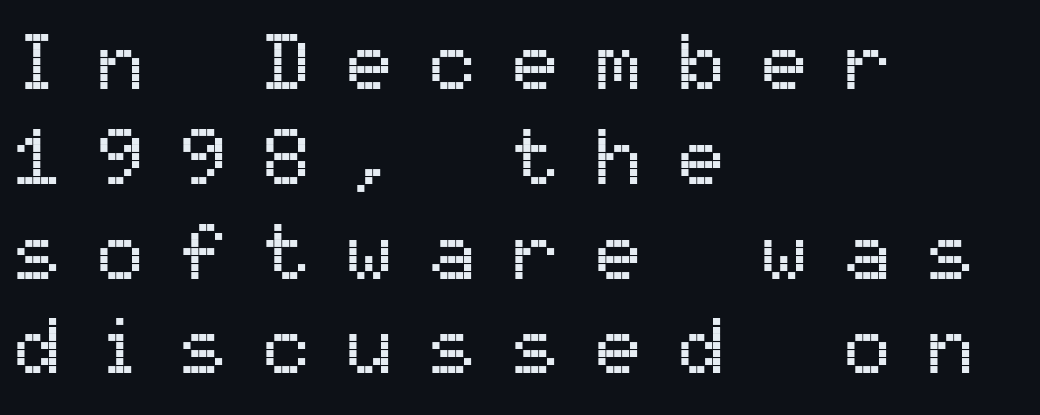
Q: Is the text italic (slanted)? A: No, it is upright.
Q: Is the typeface a serif or a sans-serif typeface? A: Sans-serif.
Q: Is the text underlined? A: No.
Q: How is the paragraph aligned? A: Left-aligned.
Q: Is the spacing between letters normal or unusually wide? A: Unusually wide.
Q: Width (condensed, normal, or wide)? A: Normal.
Q: Stroke contrast? A: Medium.
Q: x-height? A: Medium.
Q: Monospaced? A: Yes.
